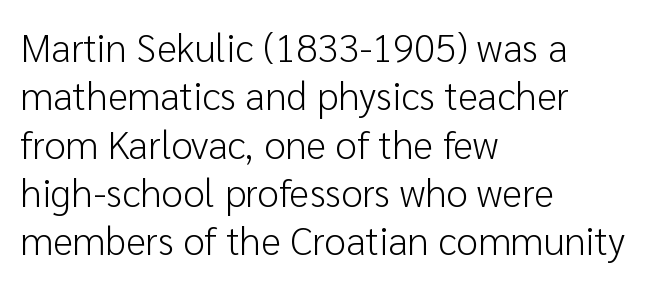
{"serif": "no", "italic": "no", "bold": "no", "weight": "light", "width": "normal", "stroke_contrast": "low", "x_height": "medium", "monospaced": "no", "underline": "no", "align": "left", "line_spacing_ratio": 1.24, "letter_spacing": "normal", "letter_spacing_em": 0.0, "glyph_px": 39}
